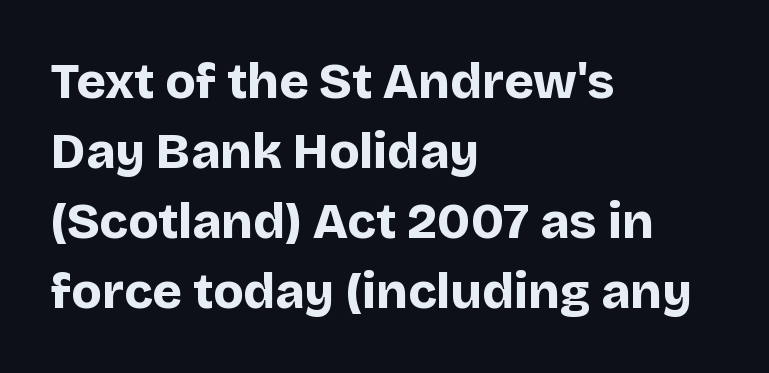
The image shows 50 px bold sans-serif type, upright; set left-aligned, normal line spacing (1.4x), normal letter spacing, not underlined; low stroke contrast and a large x-height.
